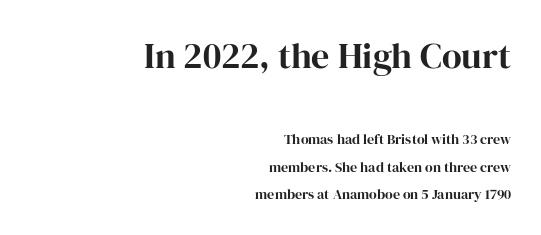
The image shows 36 px serif type, upright; set right-aligned, loose line spacing (1.96x), normal letter spacing, not underlined; the first (top) block is 2.57x larger; high stroke contrast and a medium x-height.
